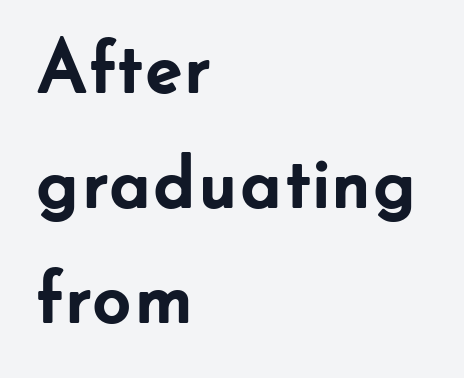
A normal amount of white space separates one row of letters from the next. Short and long lines alike share a common starting point at left. Chunky letters — that's bold for sure. The rendering uses natural spacing where letterforms have individual widths. Tracking value appears to be zero — textbook default spacing. Upright lettering throughout.
